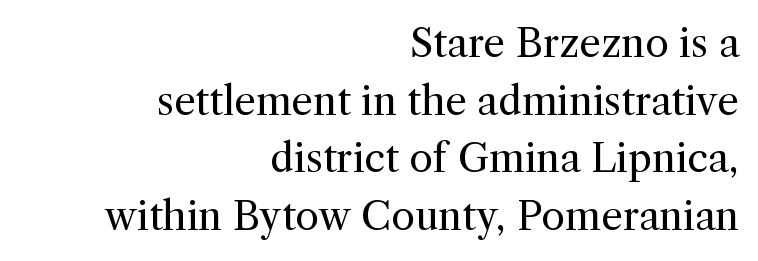
{"serif": "yes", "italic": "no", "bold": "no", "weight": "regular", "width": "normal", "x_height": "medium", "monospaced": "no", "underline": "no", "align": "right", "line_spacing": "normal", "line_spacing_ratio": 1.48, "letter_spacing": "normal", "letter_spacing_em": 0.0, "glyph_px": 39}
